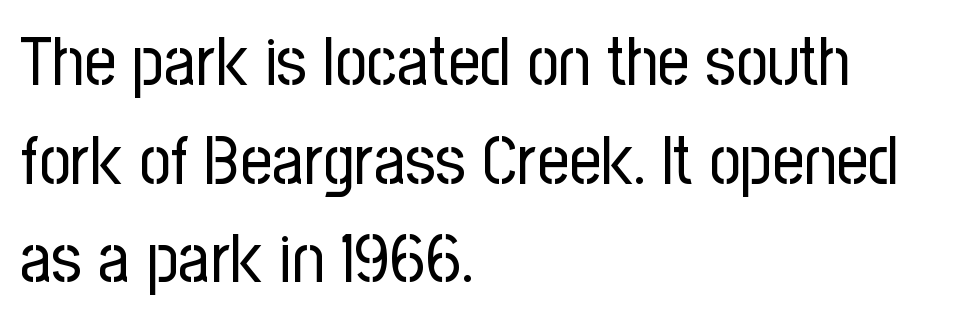
Q: Is the text bold? A: No.
Q: Is the text italic (slanted)? A: No, it is upright.
Q: Is the typeface a serif or a sans-serif typeface? A: Sans-serif.
Q: Is the text underlined? A: No.
Q: How is the paragraph aligned? A: Left-aligned.
Q: Is the spacing between letters normal or unusually wide? A: Normal.
Q: Is the spacing between lines tight, normal or loose? A: Normal.
Q: Width (condensed, normal, or wide)? A: Condensed.
Q: Stroke contrast? A: Low.
Q: x-height? A: Medium.
Q: Monospaced? A: No.
